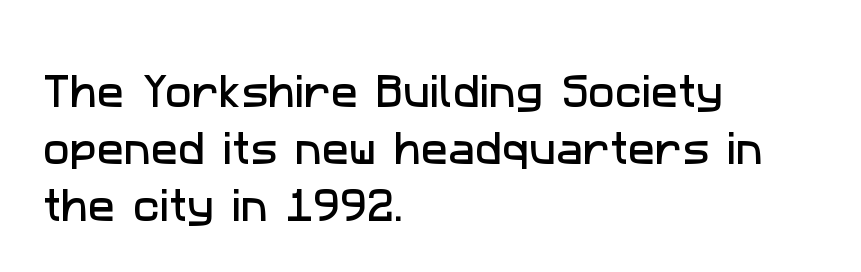
The image shows 36 px sans-serif type; set left-aligned, normal line spacing (1.59x), normal letter spacing, not underlined; low stroke contrast and a medium x-height.
